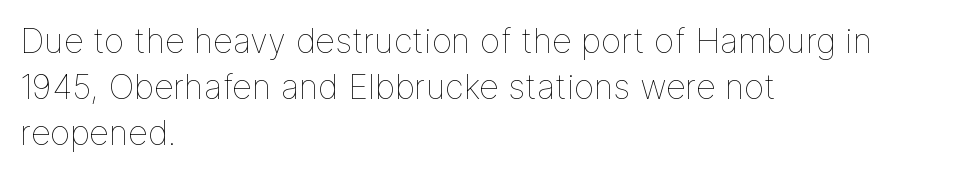
The image shows 34 px thin type, upright; set left-aligned, normal line spacing (1.36x), normal letter spacing, not underlined; low stroke contrast and a medium x-height.
